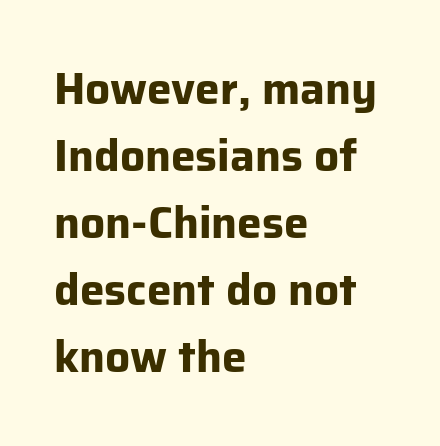
The typesetting leans heavy: a genuine bold. Upright lettering throughout. Anything drawn beneath the words? Only blank space. Regarding leading, the lines here are spaced in the standard way. The face used here is rendered with its standard letterfit. Note: no serifs on the glyphs.
